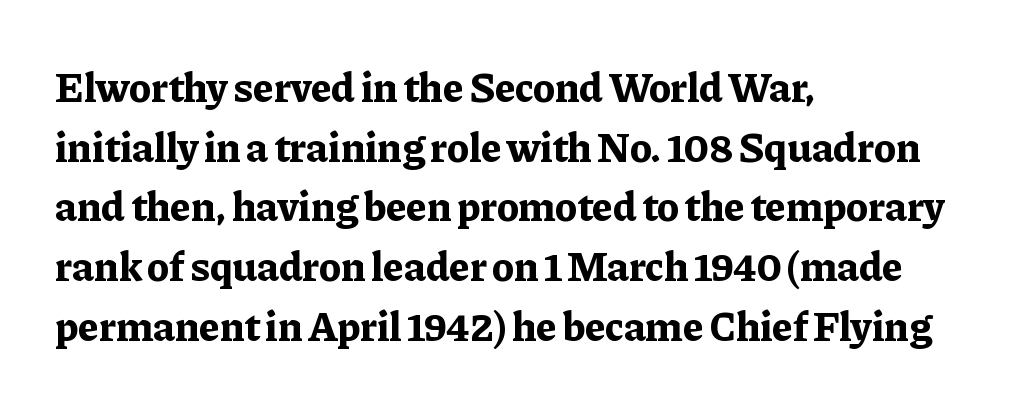
These lines are composed in type with serifs. The font is running at its bold setting. There is no visible air inserted between adjacent glyphs. Unmarked baselines from the first word to the last. The block of text has a typical density, with ordinary space between rows. The passage is arranged the way most books set body copy — flush left.
